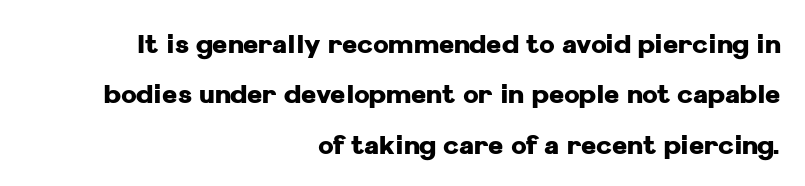
Q: Is the text bold? A: Yes.
Q: Is the text italic (slanted)? A: No, it is upright.
Q: Is the text underlined? A: No.
Q: How is the paragraph aligned? A: Right-aligned.
Q: Is the spacing between letters normal or unusually wide? A: Normal.
Q: Is the spacing between lines tight, normal or loose? A: Loose.
